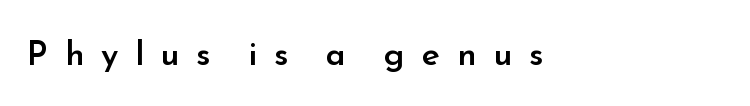
The image shows 34 px semibold sans-serif type, upright; set left-aligned, unusually wide letter spacing (+0.49 em), not underlined; low stroke contrast and a small x-height.
